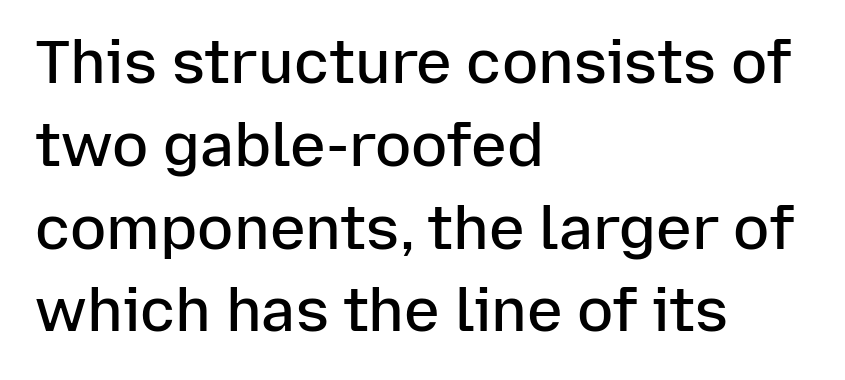
Horizontally, the lines are justified to the leading edge only. Quick note: underline off. Is there much room between lines? A standard amount, neither cramped nor airy. Varying glyph widths throughout — classic text-font behaviour. Each letter's strokes conclude bluntly, with no projecting serifs. Does extra space separate the letters? No, they use regular spacing.
